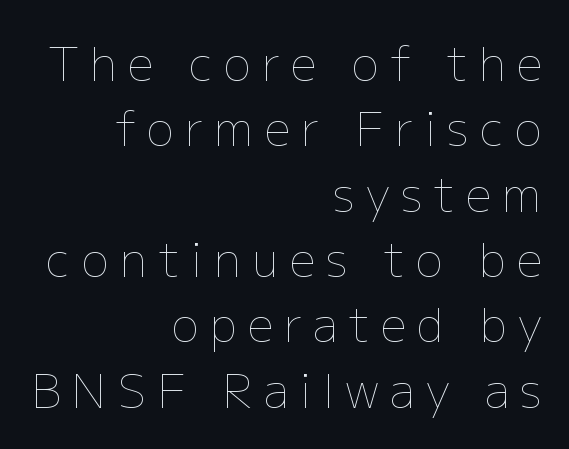
{"italic": "no", "bold": "no", "weight": "thin", "width": "normal", "stroke_contrast": "low", "x_height": "medium", "monospaced": "no", "underline": "no", "align": "right", "line_spacing": "normal", "line_spacing_ratio": 1.42, "letter_spacing": "wide", "letter_spacing_em": 0.24, "glyph_px": 46}
